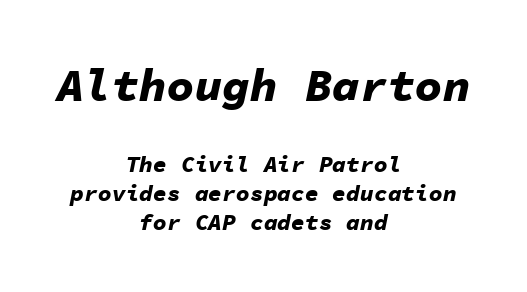
The image shows 46 px bold type, italic (leaning right), monospaced; set centered, normal line spacing (1.25x), normal letter spacing, not underlined; the first (top) block is 2.0x larger; low stroke contrast and a medium x-height.
